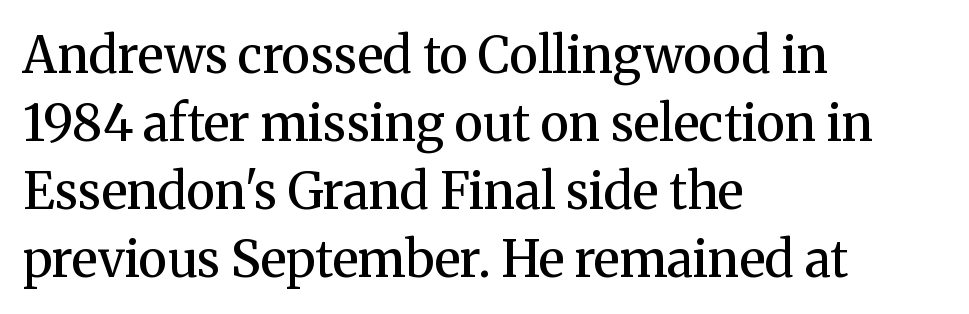
The image shows 50 px semibold serif type, upright; set left-aligned, normal line spacing (1.36x), normal letter spacing, not underlined; medium stroke contrast and a medium x-height.
